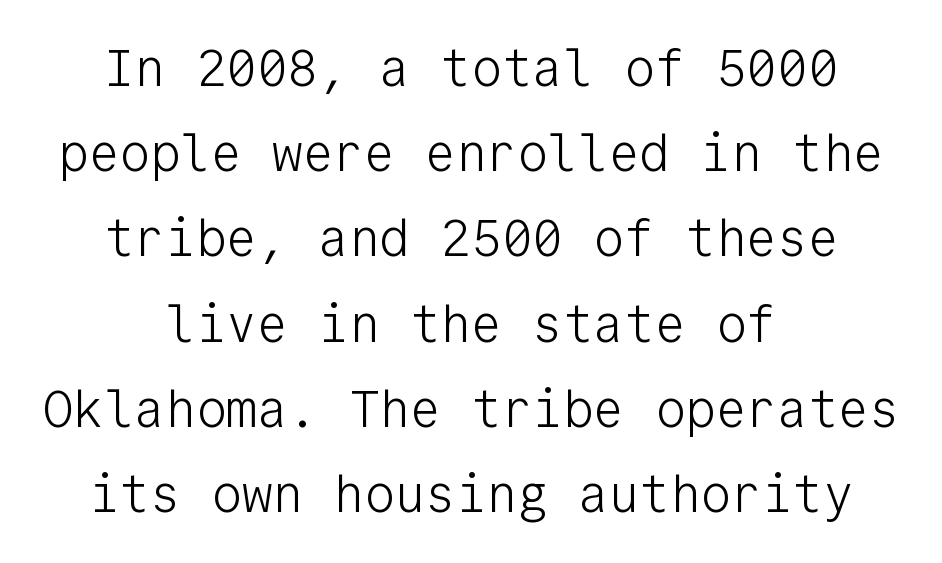
If you drew a line through each stem, it would be perfectly vertical. These lines are rendered in a fixed-pitch font. How are the letters spaced? Ordinarily, with no added tracking. This is sans-serif lettering, the kind often seen on screens and signage.
